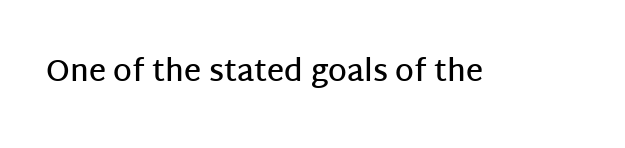
The image shows 30 px semibold sans-serif type, upright; set normal letter spacing, not underlined; low stroke contrast and a large x-height.
